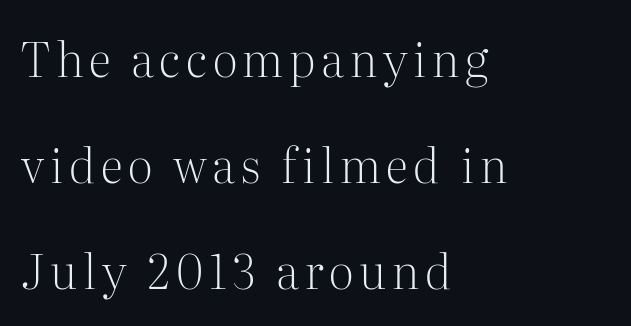
Q: Is the text bold? A: No.
Q: Is the text italic (slanted)? A: No, it is upright.
Q: Is the typeface a serif or a sans-serif typeface? A: Serif.
Q: Is the text underlined? A: No.
Q: How is the paragraph aligned? A: Left-aligned.
Q: Is the spacing between lines tight, normal or loose? A: Loose.
Q: Width (condensed, normal, or wide)? A: Normal.
Q: Stroke contrast? A: Medium.
Q: x-height? A: Medium.
Q: Monospaced? A: No.
